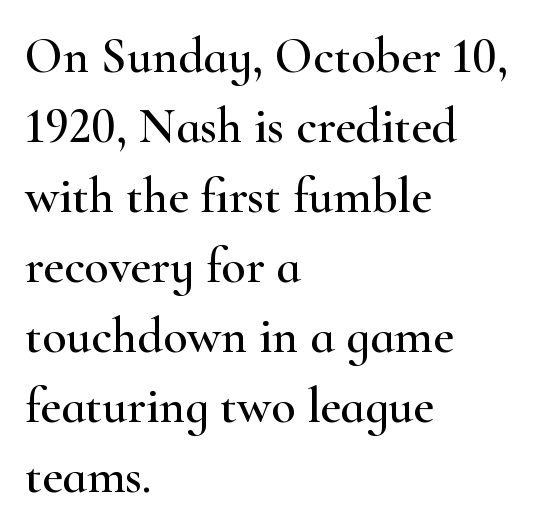
Q: Is the text italic (slanted)? A: No, it is upright.
Q: Is the typeface a serif or a sans-serif typeface? A: Serif.
Q: Is the text underlined? A: No.
Q: How is the paragraph aligned? A: Left-aligned.
Q: Is the spacing between letters normal or unusually wide? A: Normal.
Q: Is the spacing between lines tight, normal or loose? A: Normal.
Q: Width (condensed, normal, or wide)? A: Wide.
Q: Stroke contrast? A: High.
Q: x-height? A: Small.
Q: Monospaced? A: No.
